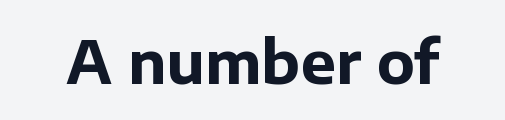
The zone under the glyphs is completely vacant. The designer went with a sans here, leaving each stem footless. A full-strength bold gives these letters their thick strokes. Is there any slant? The stems are plumb. You could not count columns in this text — the font is proportionally spaced.
